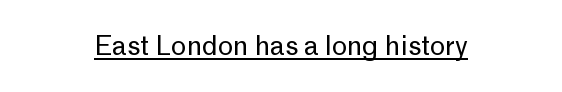
The image shows 26 px text type, upright; set centered, normal letter spacing, underlined.
